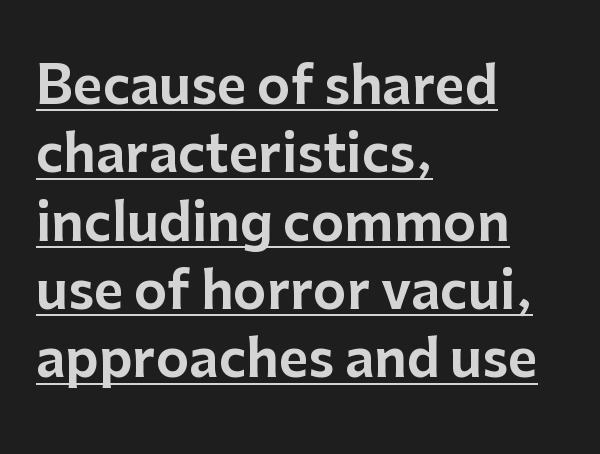
Q: Is the text italic (slanted)? A: No, it is upright.
Q: Is the typeface a serif or a sans-serif typeface? A: Sans-serif.
Q: Is the text underlined? A: Yes.
Q: How is the paragraph aligned? A: Left-aligned.
Q: Is the spacing between letters normal or unusually wide? A: Normal.
Q: Is the spacing between lines tight, normal or loose? A: Normal.
Q: Width (condensed, normal, or wide)? A: Normal.
Q: Stroke contrast? A: Low.
Q: x-height? A: Medium.
Q: Monospaced? A: No.
